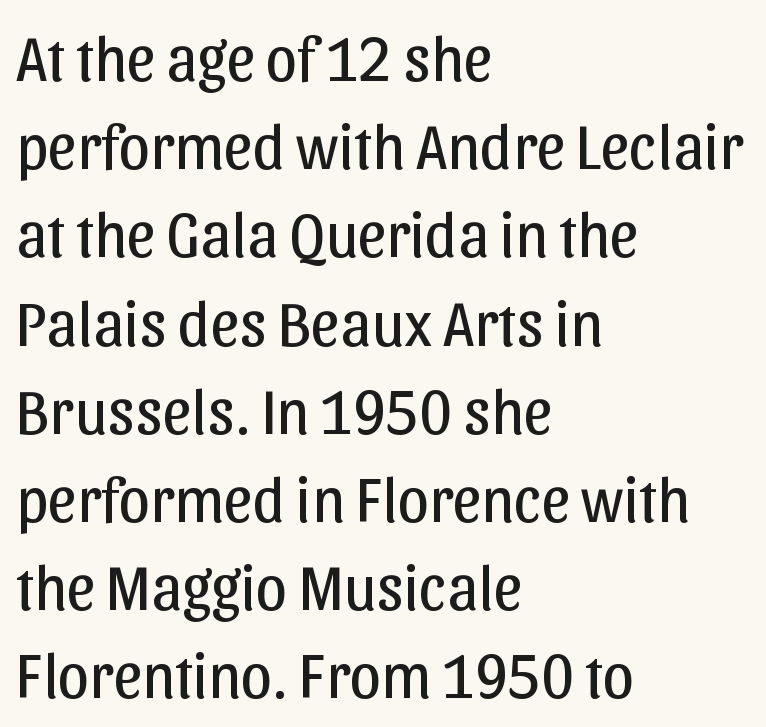
{"serif": "no", "italic": "no", "bold": "no", "weight": "regular", "width": "normal", "stroke_contrast": "low", "x_height": "medium", "monospaced": "no", "underline": "no", "align": "left", "line_spacing": "normal", "line_spacing_ratio": 1.4, "letter_spacing": "normal", "letter_spacing_em": 0.0, "glyph_px": 63}
